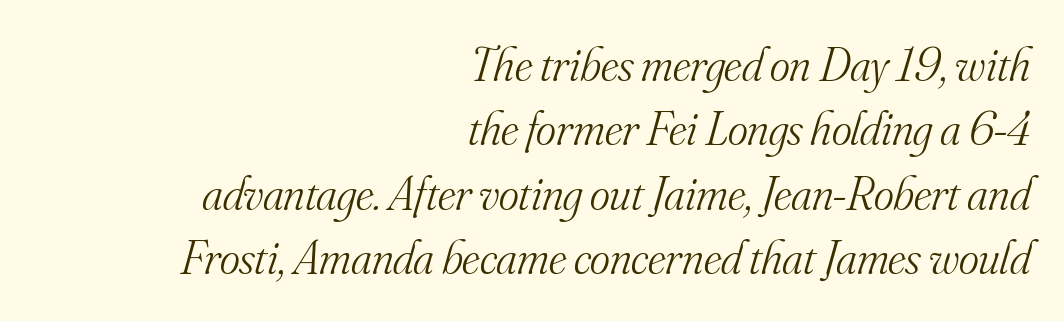
{"serif": "yes", "italic": "yes", "lean": "right", "slant_degrees": 16, "bold": "no", "weight": "light", "width": "normal", "stroke_contrast": "medium", "x_height": "small", "monospaced": "no", "underline": "no", "align": "right", "line_spacing": "normal", "line_spacing_ratio": 1.34, "letter_spacing": "normal", "letter_spacing_em": 0.0, "glyph_px": 48}
